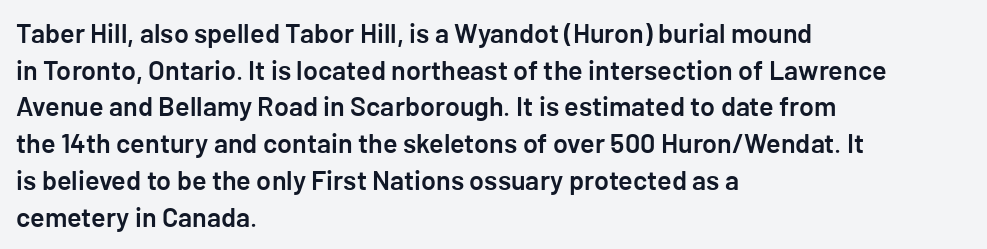
Successive baselines arrive at the customary interval. Nothing unusual about the tracking: characters are spaced as the font intends. Clear beneath every line of the passage. The lettering stays uniformly vertical, giving the passage a roman look. A somewhat darkened texture: the type is semibold rather than bold. Left-aligned paragraph, ragged on the right.
